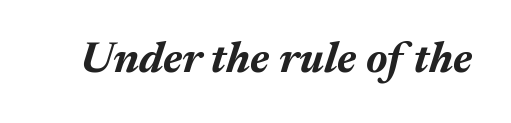
The image shows 44 px bold type, italic (leaning right); set normal letter spacing, not underlined; medium stroke contrast and a medium x-height.
